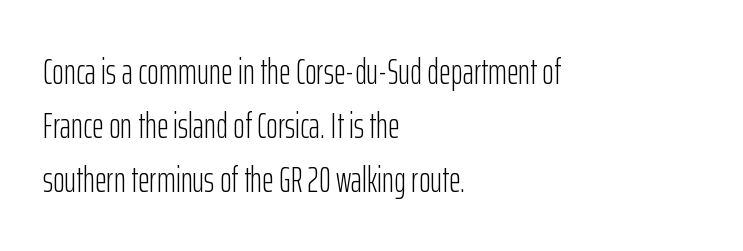
The image shows 36 px light, condensed sans-serif type, upright; set left-aligned, normal line spacing (1.5x), normal letter spacing, not underlined; low stroke contrast and a medium x-height.
